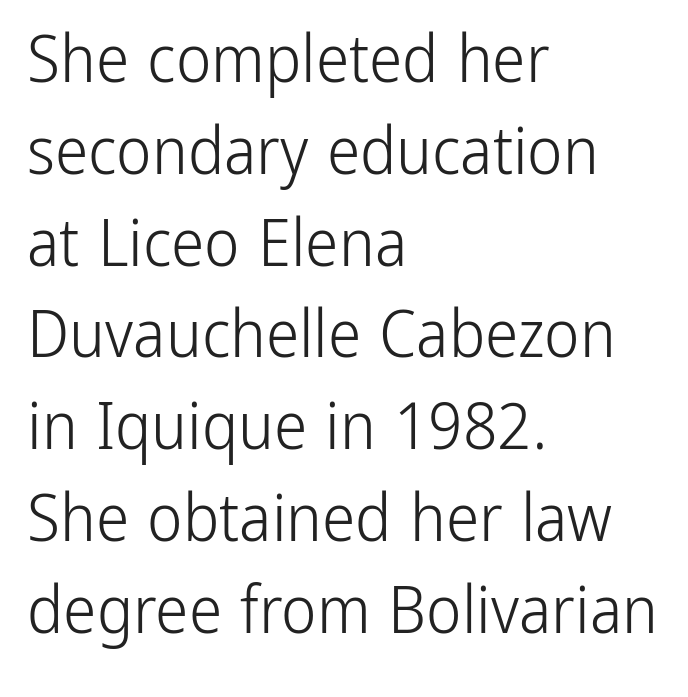
Q: Is the text bold? A: No.
Q: Is the text italic (slanted)? A: No, it is upright.
Q: Is the typeface a serif or a sans-serif typeface? A: Sans-serif.
Q: Is the text underlined? A: No.
Q: How is the paragraph aligned? A: Left-aligned.
Q: Is the spacing between letters normal or unusually wide? A: Normal.
Q: Is the spacing between lines tight, normal or loose? A: Normal.
Q: Width (condensed, normal, or wide)? A: Condensed.
Q: Stroke contrast? A: Low.
Q: x-height? A: Medium.
Q: Monospaced? A: No.
